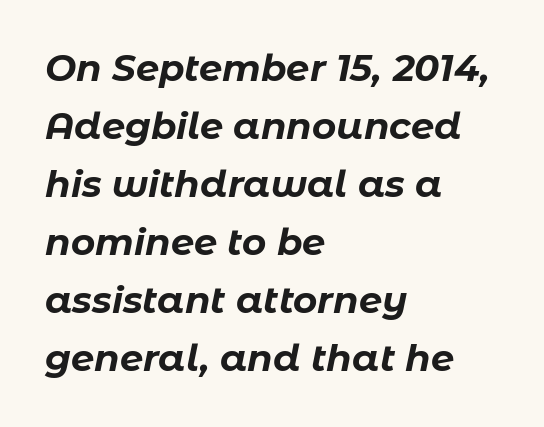
Character widths vary here, with narrow letters taking less room than wide ones. Heavy, bold letterforms. Alignment: flush left. Students, observe: this is what conventionally led text looks like.
